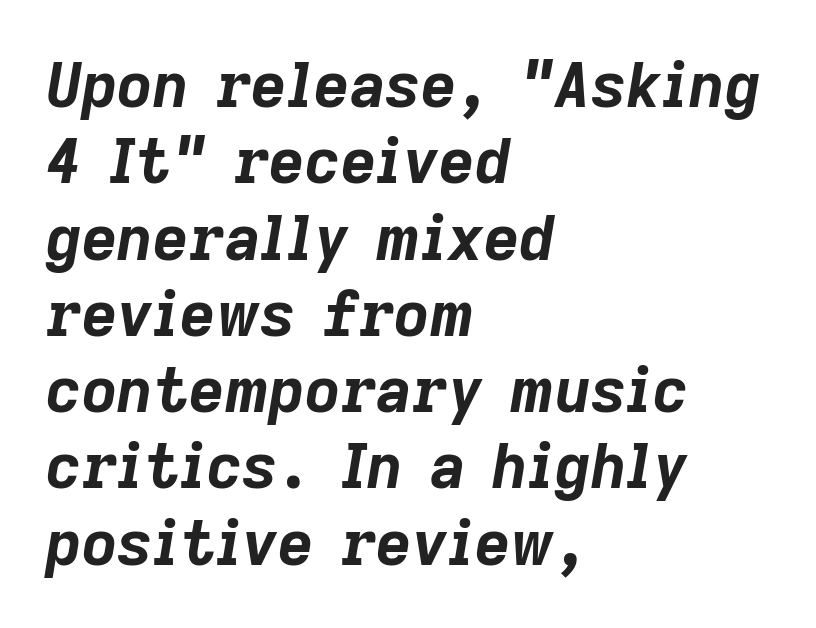
All the whitespace from short lines collects on the right. Words float on clear page, feet unadorned. The type is set solid horizontally, with unmodified tracking. This sample has the flowing, uneven cadence of proportional lettering.
